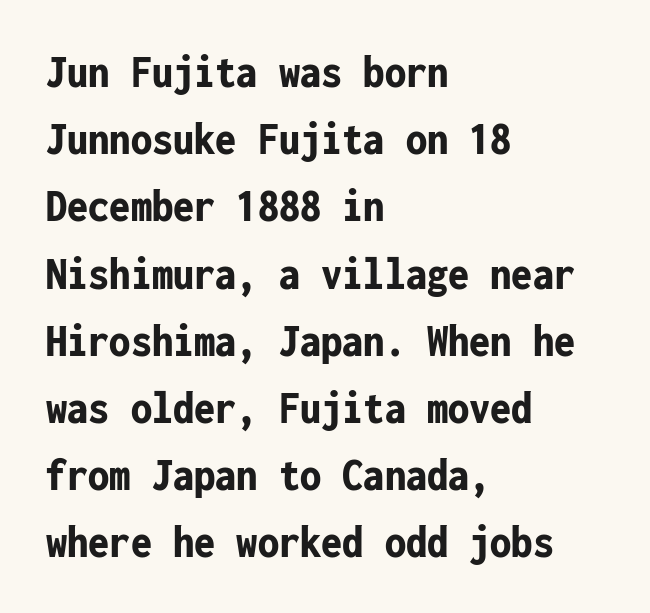
The image shows 47 px bold, condensed sans-serif type, upright, monospaced; set left-aligned, normal line spacing (1.43x), normal letter spacing, not underlined; low stroke contrast and a medium x-height.
